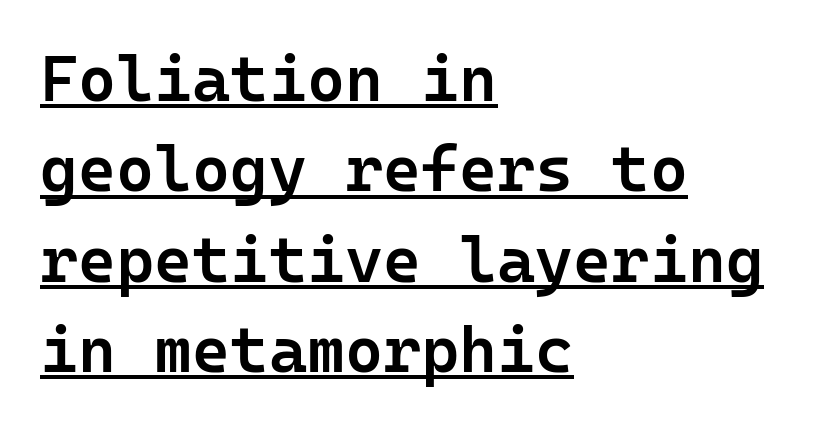
How heavy is the stroke? Medium-heavy — a semibold, shy of bold. Vertically, the passage feels balanced, rows spaced as you'd expect. The rendering uses typewriter-style spacing with identical character cells. Notice how a bar underscores the lettering throughout. Observe the ordinary spacing: letters are neighbours, not strangers. This sample uses an upright cut, with every glyph sitting square on the baseline.
